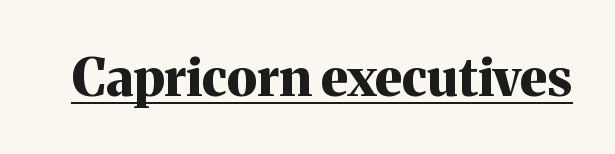
Is this a fixed-width face? No — the glyphs have proportional, varying widths. Typesetter's note: full bold, strokes at maximum text heaviness. Look at the tracking — it's just the regular setting, nothing added. Do the letters lean? They stand straight.
